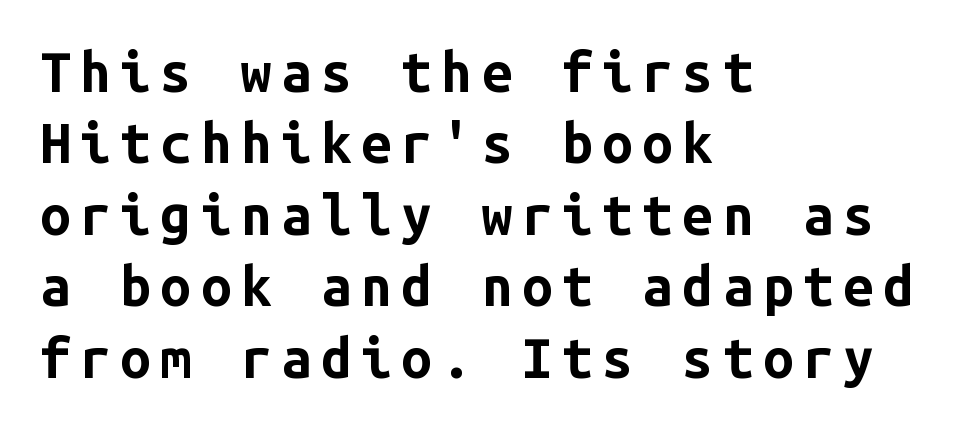
If you drew a line through each stem, it would be perfectly vertical. Normally led — the rows are evenly, conventionally spaced. Words float on clear page, feet unadorned. Look at the stroke-to-counter ratio: heavy, a bold.
